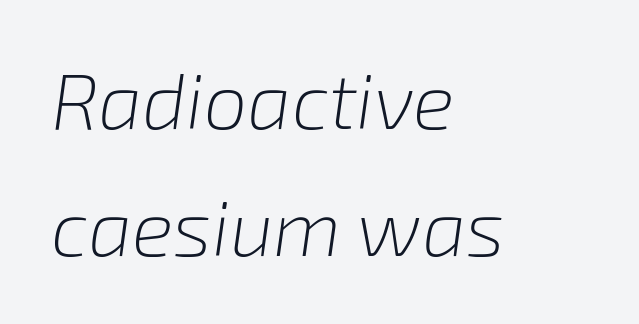
The image shows 78 px light type, italic (leaning right); set left-aligned, normal line spacing (1.63x), normal letter spacing, not underlined; low stroke contrast and a medium x-height.
